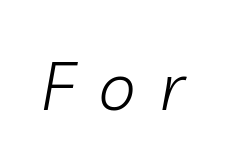
{"italic": "yes", "lean": "right", "slant_degrees": 10, "bold": "no", "weight": "light", "width": "normal", "stroke_contrast": "low", "x_height": "medium", "monospaced": "no", "underline": "no", "letter_spacing": "wide", "letter_spacing_em": 0.36, "glyph_px": 68}
